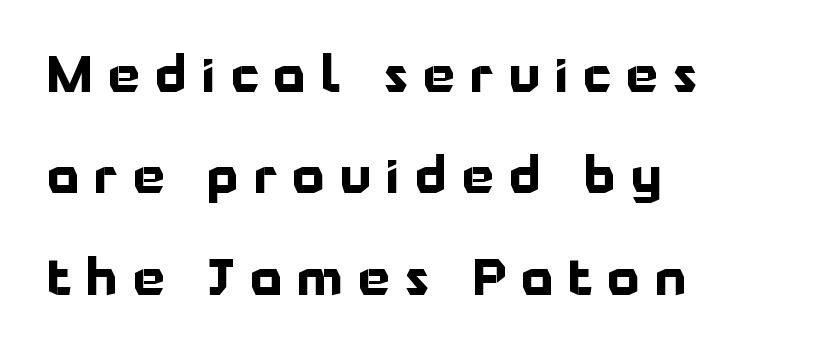
{"serif": "no", "italic": "no", "bold": "yes", "weight": "bold", "width": "normal", "stroke_contrast": "low", "x_height": "medium", "monospaced": "no", "underline": "no", "align": "left", "line_spacing": "loose", "line_spacing_ratio": 2.03, "letter_spacing": "wide", "letter_spacing_em": 0.31, "glyph_px": 50}
